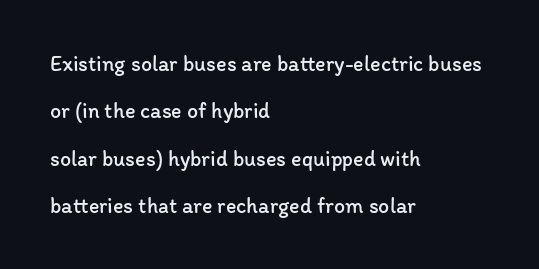
The image shows 22 px text type, upright; set left-aligned, loose line spacing (2.15x), normal letter spacing, not underlined.
